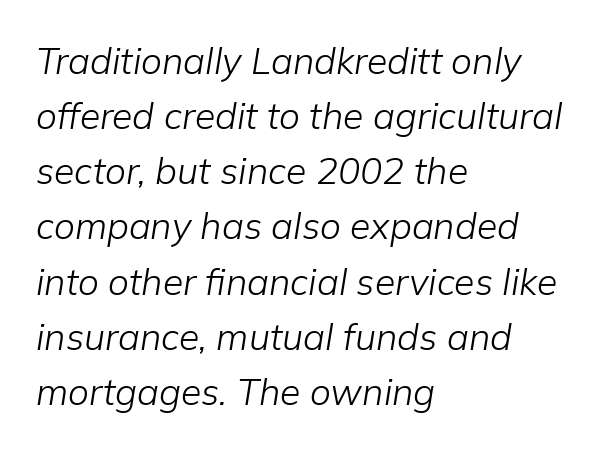
In terms of posture, this sample is oblique. Alignment: flush left. A quiet, ordinary-to-light weight characterises the typeface. A clean baseline with only descenders dipping below it. This sample keeps an unexceptional amount of space between lines.
